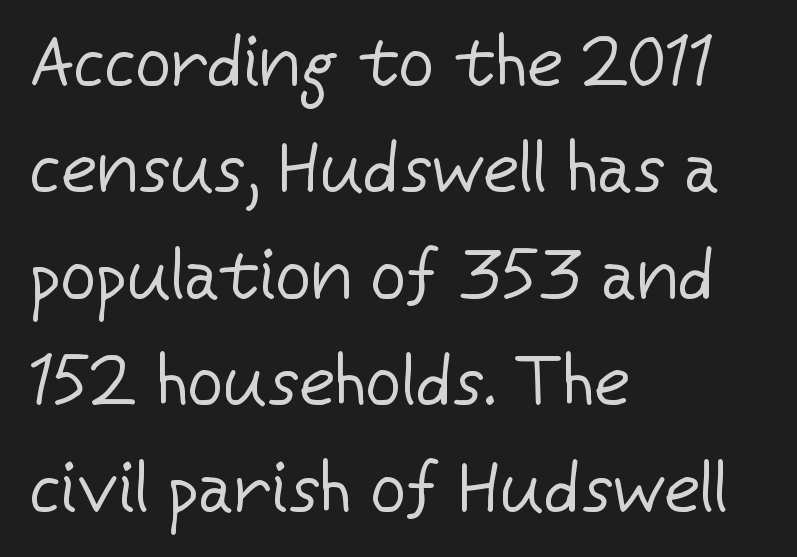
Q: Is the text bold? A: No.
Q: Is the text italic (slanted)? A: No, it is upright.
Q: Is the typeface a serif or a sans-serif typeface? A: Sans-serif.
Q: Is the text underlined? A: No.
Q: How is the paragraph aligned? A: Left-aligned.
Q: Is the spacing between letters normal or unusually wide? A: Normal.
Q: Is the spacing between lines tight, normal or loose? A: Normal.
Q: Width (condensed, normal, or wide)? A: Normal.
Q: Stroke contrast? A: Low.
Q: x-height? A: Medium.
Q: Monospaced? A: No.
